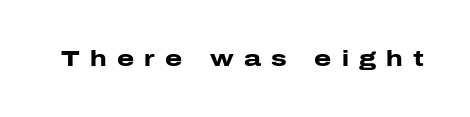
Inter-character spacing is expanded well beyond the font's built-in metrics. Ordinary non-slanted type is in use. Anything drawn beneath the words? Only blank space. Compared with an ordinary text face, these strokes are far heavier — a full bold.
